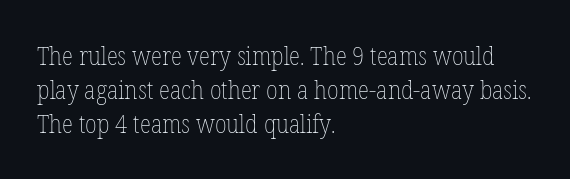
Q: Is the text bold? A: No.
Q: Is the text italic (slanted)? A: No, it is upright.
Q: Is the text underlined? A: No.
Q: How is the paragraph aligned? A: Left-aligned.
Q: Is the spacing between letters normal or unusually wide? A: Normal.
Q: Is the spacing between lines tight, normal or loose? A: Normal.
